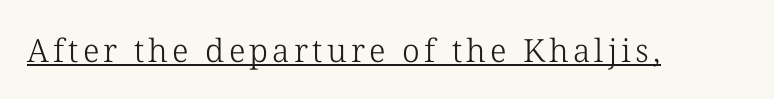
The image shows 32 px light serif type, upright; set underlined; low stroke contrast and a medium x-height.
